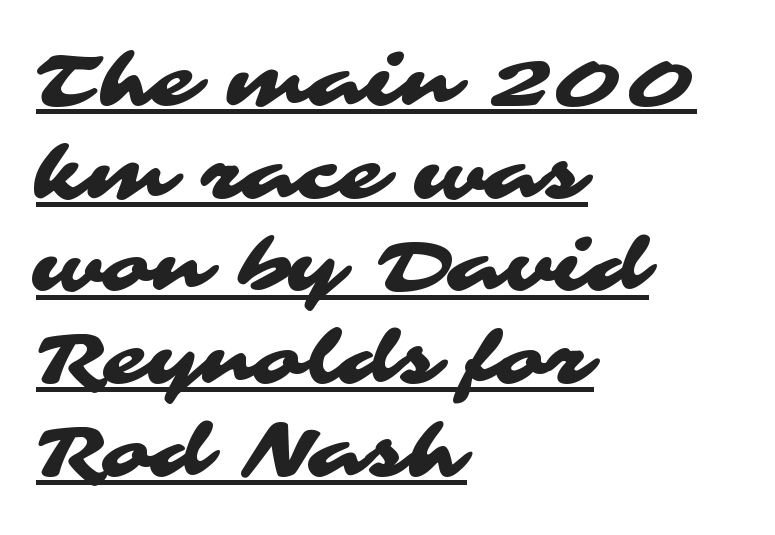
The letters carry no serifs — their stems end cleanly without finishing strokes. The glyphs are accompanied by a horizontal stroke just below them. Default kerning and tracking; the words read as compact shapes. These lines are set flush left with a ragged right edge.
